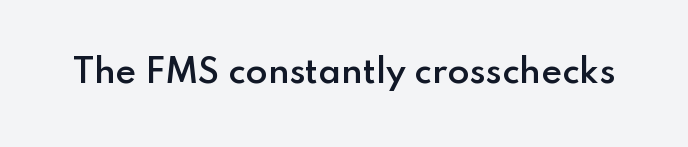
{"serif": "no", "italic": "no", "bold": "semi", "weight": "semibold", "width": "normal", "stroke_contrast": "low", "x_height": "small", "monospaced": "no", "underline": "no", "letter_spacing": "normal", "letter_spacing_em": 0.0, "glyph_px": 32}
